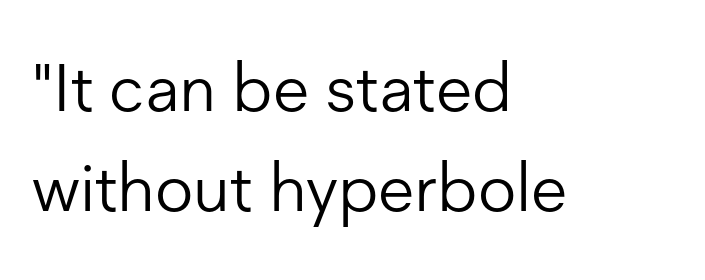
Horizontal bands of white between lines are of average thickness. Bold? No — there's no thickening of the strokes. The letters stand upright; this is a roman face. A student would call this left alignment; a typographer would say flush left, rag right. This sample has the flowing, uneven cadence of proportional lettering.
